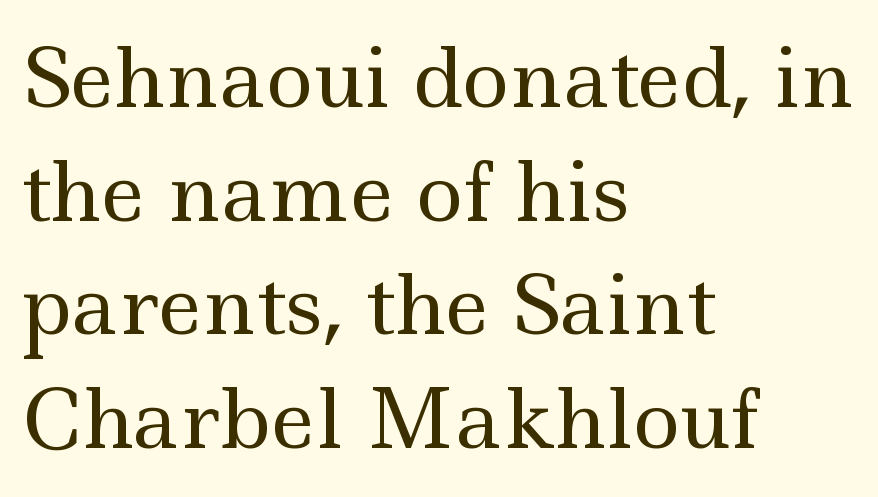
The image shows 80 px regular-weight, wide serif type, upright; set left-aligned, normal line spacing (1.42x), normal letter spacing, not underlined; a small x-height.
